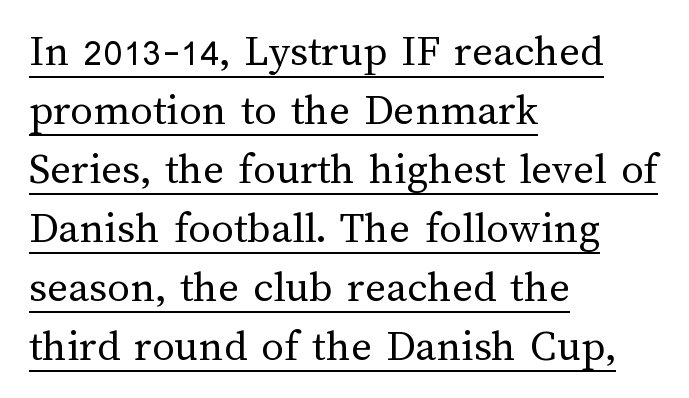
The image shows 45 px regular-weight type, upright; set left-aligned, normal line spacing (1.31x), normal letter spacing, underlined; medium stroke contrast and a medium x-height.
